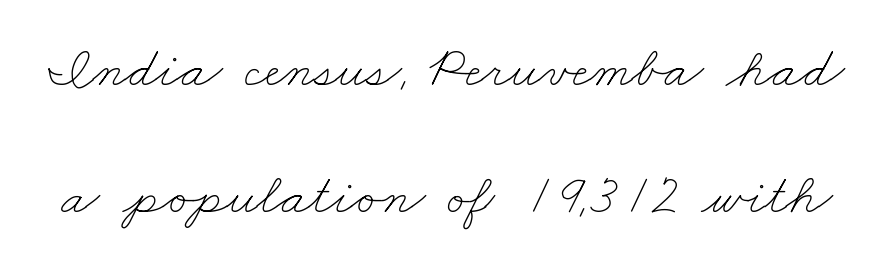
{"bold": "no", "weight": "thin", "width": "wide", "stroke_contrast": "low", "x_height": "small", "monospaced": "no", "underline": "no", "line_spacing": "loose", "line_spacing_ratio": 2.22, "letter_spacing": "normal", "letter_spacing_em": 0.0, "glyph_px": 57}
